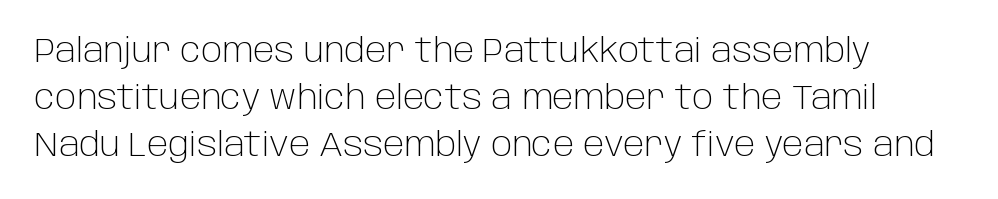
{"serif": "no", "italic": "no", "bold": "no", "weight": "light", "width": "normal", "stroke_contrast": "low", "x_height": "large", "monospaced": "no", "underline": "no", "align": "left", "line_spacing": "normal", "line_spacing_ratio": 1.42, "letter_spacing": "normal", "letter_spacing_em": 0.0, "glyph_px": 33}
